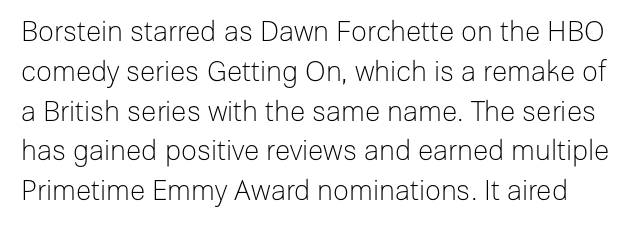
{"serif": "no", "italic": "no", "bold": "no", "weight": "light", "width": "normal", "stroke_contrast": "low", "x_height": "medium", "monospaced": "no", "underline": "no", "line_spacing": "normal", "line_spacing_ratio": 1.42, "letter_spacing": "normal", "letter_spacing_em": 0.0, "glyph_px": 28}
